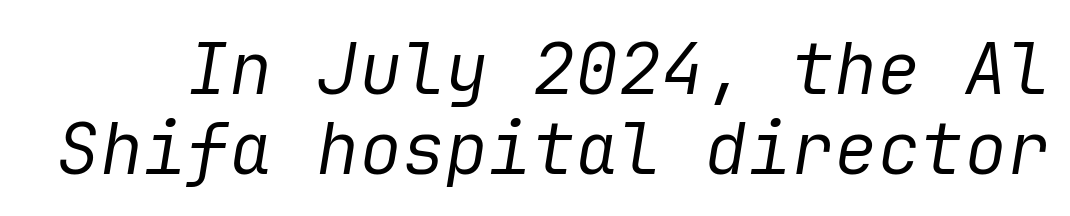
{"italic": "yes", "lean": "right", "slant_degrees": 9, "bold": "no", "weight": "regular", "width": "normal", "stroke_contrast": "low", "x_height": "medium", "underline": "no", "line_spacing": "tight", "line_spacing_ratio": 1.11, "letter_spacing": "normal", "letter_spacing_em": 0.0, "glyph_px": 72}
